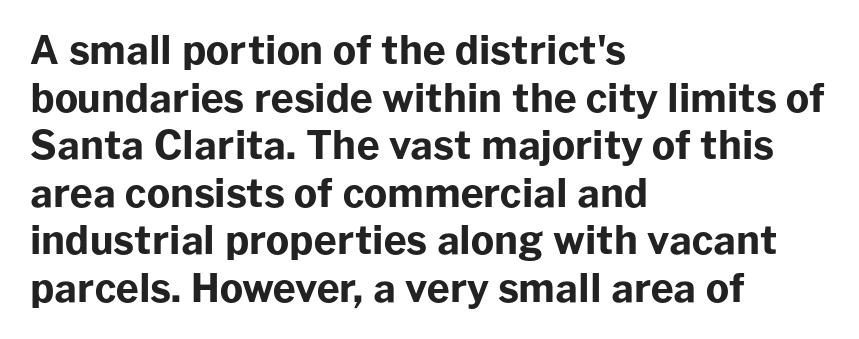
Q: Is the text bold? A: Yes.
Q: Is the text italic (slanted)? A: No, it is upright.
Q: Is the typeface a serif or a sans-serif typeface? A: Sans-serif.
Q: Is the text underlined? A: No.
Q: How is the paragraph aligned? A: Left-aligned.
Q: Is the spacing between letters normal or unusually wide? A: Normal.
Q: Width (condensed, normal, or wide)? A: Normal.
Q: Stroke contrast? A: Low.
Q: x-height? A: Medium.
Q: Monospaced? A: No.
